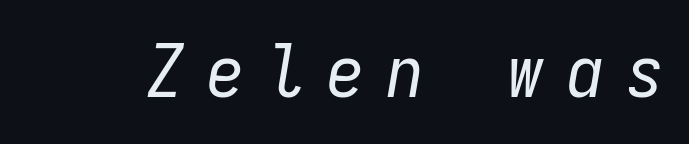
{"italic": "yes", "lean": "right", "slant_degrees": 9, "bold": "no", "weight": "regular", "width": "condensed", "stroke_contrast": "low", "x_height": "medium", "monospaced": "yes", "underline": "no", "letter_spacing": "wide", "letter_spacing_em": 0.31, "glyph_px": 74}
